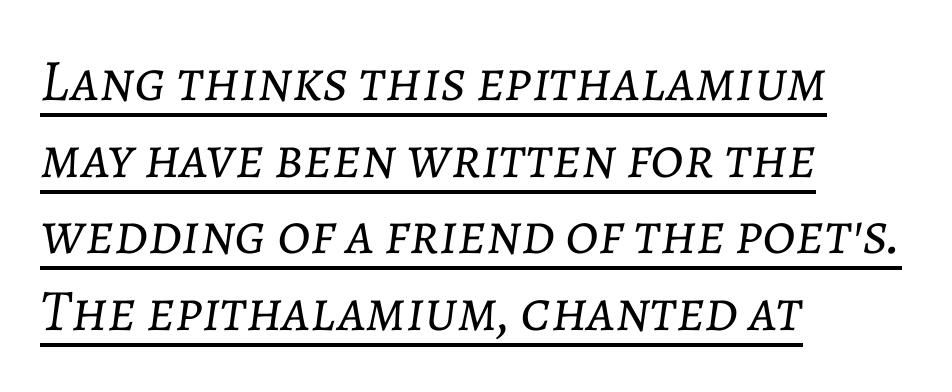
{"italic": "yes", "lean": "right", "slant_degrees": 7, "bold": "no", "weight": "light", "width": "normal", "stroke_contrast": "low", "x_height": "medium", "monospaced": "no", "underline": "yes", "align": "left", "line_spacing": "normal", "line_spacing_ratio": 1.3, "letter_spacing": "normal", "letter_spacing_em": 0.0, "glyph_px": 59}
